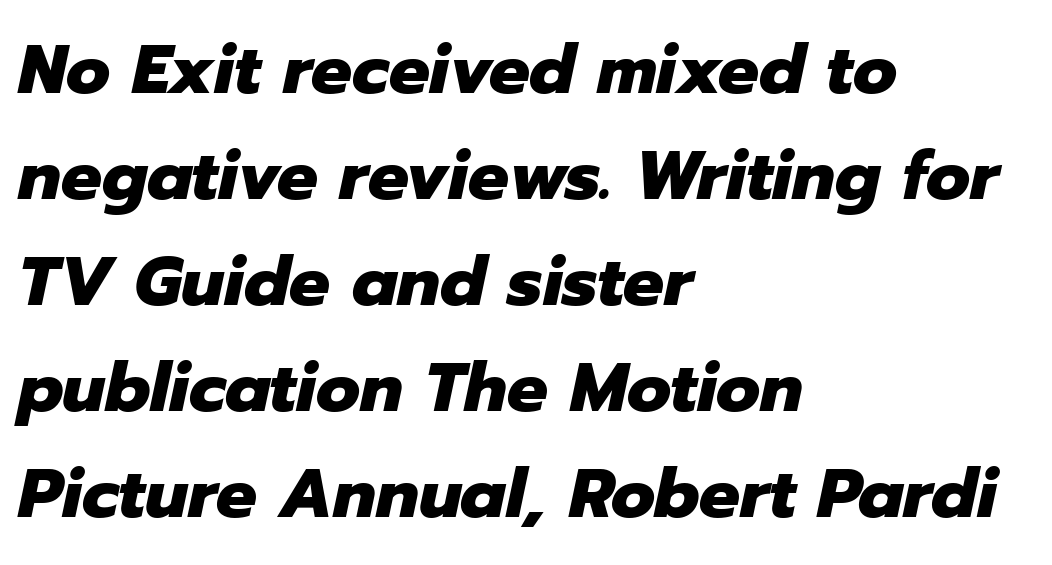
Q: Is the text bold? A: Yes.
Q: Is the text italic (slanted)? A: Yes, it leans right by about 12 degrees.
Q: Is the text underlined? A: No.
Q: How is the paragraph aligned? A: Left-aligned.
Q: Is the spacing between letters normal or unusually wide? A: Normal.
Q: Is the spacing between lines tight, normal or loose? A: Normal.
Q: Width (condensed, normal, or wide)? A: Normal.
Q: Stroke contrast? A: Low.
Q: x-height? A: Medium.
Q: Monospaced? A: No.
